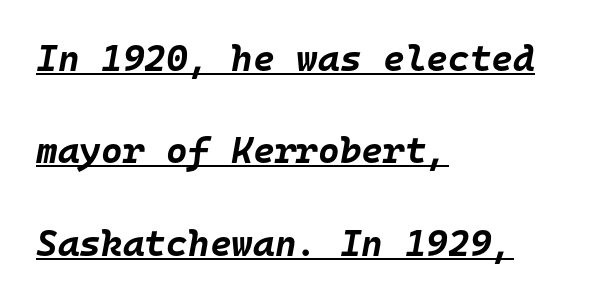
Compared with an ordinary text face, these strokes are far heavier — a full bold. The specimen reads as italic at a glance. The line-height multiplier appears high, well above default. Horizontally, the lines are justified to the leading edge only. Honestly, the letter spacing is just normal — you wouldn't notice it. Honestly, the underline is the first thing you notice here.
